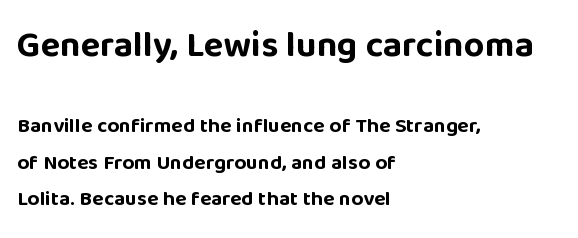
{"serif": "no", "italic": "no", "bold": "yes", "weight": "bold", "width": "normal", "stroke_contrast": "low", "x_height": "large", "monospaced": "no", "underline": "no", "align": "left", "line_spacing_ratio": 1.75, "letter_spacing": "normal", "letter_spacing_em": 0.0, "larger_block": "first", "size_ratio": 1.71, "glyph_px": 36}
